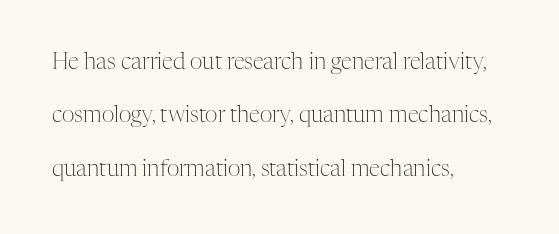
The lettering stays uniformly vertical, giving the passage a roman look. The designer dialed line spacing up above the default. Nothing unusual about the tracking: characters are spaced as the font intends. No extra ink here — the face is not bold. Where is the straight margin? On the left.
